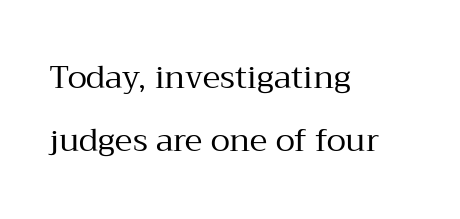
Q: Is the text bold? A: No.
Q: Is the text italic (slanted)? A: No, it is upright.
Q: Is the typeface a serif or a sans-serif typeface? A: Serif.
Q: Is the text underlined? A: No.
Q: How is the paragraph aligned? A: Left-aligned.
Q: Is the spacing between letters normal or unusually wide? A: Normal.
Q: Is the spacing between lines tight, normal or loose? A: Loose.
Q: Width (condensed, normal, or wide)? A: Normal.
Q: Stroke contrast? A: Medium.
Q: x-height? A: Medium.
Q: Monospaced? A: No.
